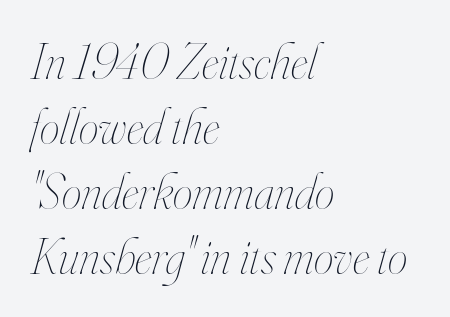
Q: Is the text bold? A: No.
Q: Is the text italic (slanted)? A: Yes, it leans right by about 16 degrees.
Q: Is the text underlined? A: No.
Q: How is the paragraph aligned? A: Left-aligned.
Q: Is the spacing between letters normal or unusually wide? A: Normal.
Q: Is the spacing between lines tight, normal or loose? A: Normal.
Q: Width (condensed, normal, or wide)? A: Condensed.
Q: Stroke contrast? A: High.
Q: x-height? A: Small.
Q: Monospaced? A: No.
